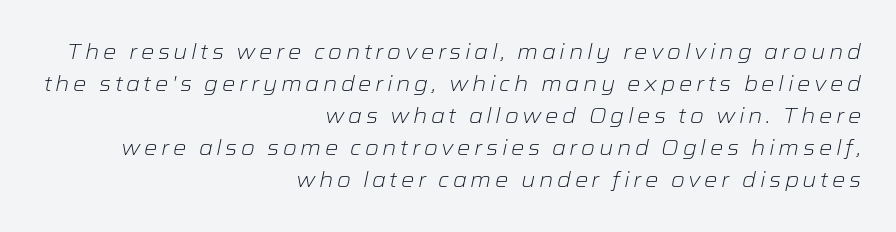
The line-height multiplier appears to be the usual default. Typeset ragged left — the right edge is the straight one. Descender tails drop into unmarked territory. Style check: oblique. Nothing heavy about these letters — not bold at all.
